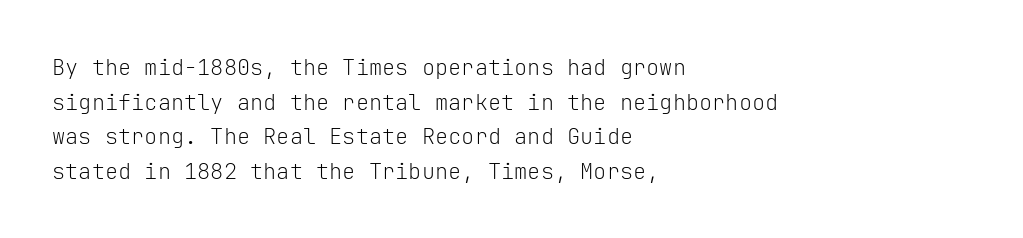
Which margin do the lines hug? The left one — the right edge is uneven. This is roman type, the default non-slanted kind. Summary of vertical rhythm: regular, with standard interline spacing. These glyphs show unthickened strokes, regular width or finer. The rendering keeps characters at their native spacing. The gap between lines stays unmarked.
